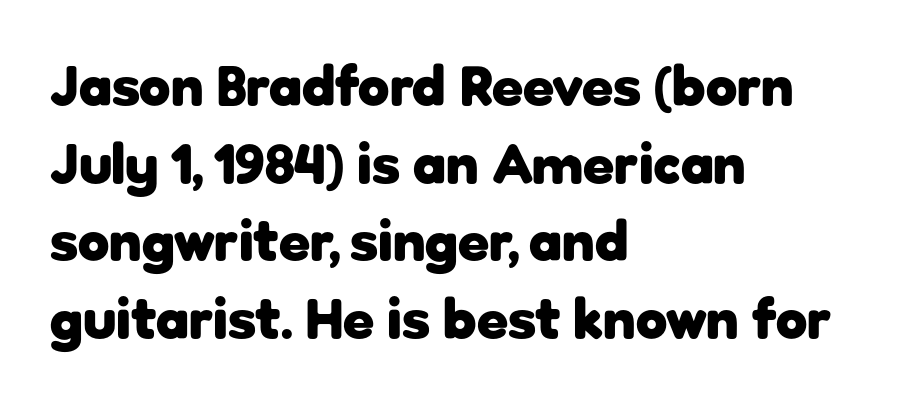
{"serif": "no", "italic": "no", "bold": "yes", "weight": "heavy", "width": "normal", "stroke_contrast": "low", "x_height": "medium", "monospaced": "no", "underline": "no", "align": "left", "line_spacing": "normal", "line_spacing_ratio": 1.36, "letter_spacing": "normal", "letter_spacing_em": 0.0, "glyph_px": 57}
